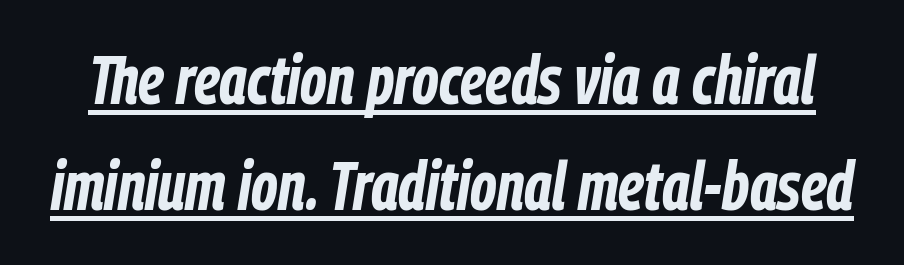
{"italic": "yes", "lean": "right", "slant_degrees": 9, "bold": "yes", "weight": "bold", "width": "condensed", "stroke_contrast": "low", "x_height": "medium", "monospaced": "no", "underline": "yes", "line_spacing": "normal", "line_spacing_ratio": 1.56, "letter_spacing": "normal", "letter_spacing_em": 0.0, "glyph_px": 68}
